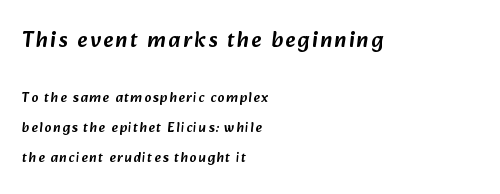
If you squint, the top block still reads clearly — it's the larger of the two. Does the copy run flush right? No — it runs flush left. Lines of text with bare space underneath. If you measured baseline to baseline, you'd find a long distance.
